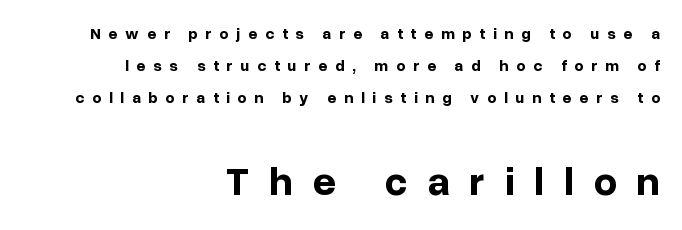
Q: Is the text bold? A: Yes.
Q: Is the text italic (slanted)? A: No, it is upright.
Q: Is the typeface a serif or a sans-serif typeface? A: Sans-serif.
Q: Is the text underlined? A: No.
Q: How is the paragraph aligned? A: Right-aligned.
Q: Is the spacing between letters normal or unusually wide? A: Unusually wide.
Q: Is the spacing between lines tight, normal or loose? A: Loose.
Q: Which block of text is set in a larger size, the first (top) or the second (bottom)? A: The second (bottom) one.
Q: Width (condensed, normal, or wide)? A: Normal.
Q: Stroke contrast? A: Low.
Q: x-height? A: Medium.
Q: Monospaced? A: No.
